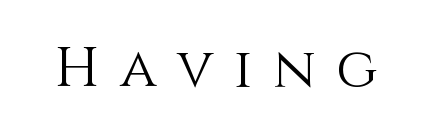
Q: Is the text bold? A: No.
Q: Is the text italic (slanted)? A: No, it is upright.
Q: Is the text underlined? A: No.
Q: Is the spacing between letters normal or unusually wide? A: Unusually wide.
Q: Width (condensed, normal, or wide)? A: Normal.
Q: Stroke contrast? A: Medium.
Q: x-height? A: Large.
Q: Monospaced? A: No.
